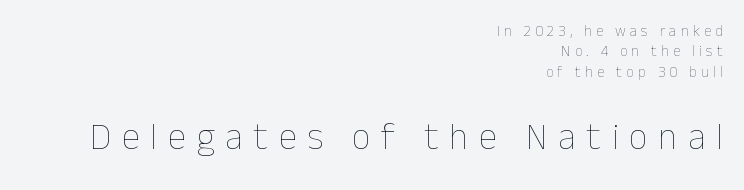
The image shows 37 px thin type, upright; set right-aligned, normal line spacing (1.36x), unusually wide letter spacing (+0.29 em), not underlined; the second (bottom) block is 2.47x larger; low stroke contrast and a medium x-height.
